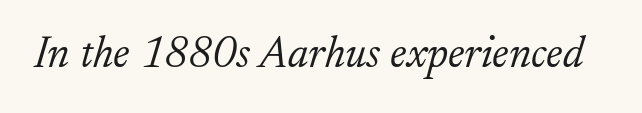
The image shows 44 px light serif type, italic (leaning right); set normal letter spacing, not underlined; low stroke contrast and a small x-height.
